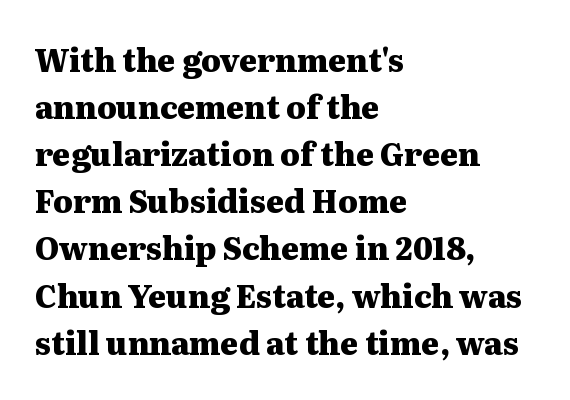
Q: Is the text bold? A: Yes.
Q: Is the text italic (slanted)? A: No, it is upright.
Q: Is the typeface a serif or a sans-serif typeface? A: Serif.
Q: Is the text underlined? A: No.
Q: How is the paragraph aligned? A: Left-aligned.
Q: Is the spacing between letters normal or unusually wide? A: Normal.
Q: Is the spacing between lines tight, normal or loose? A: Normal.
Q: Width (condensed, normal, or wide)? A: Wide.
Q: Stroke contrast? A: Medium.
Q: x-height? A: Medium.
Q: Monospaced? A: No.
